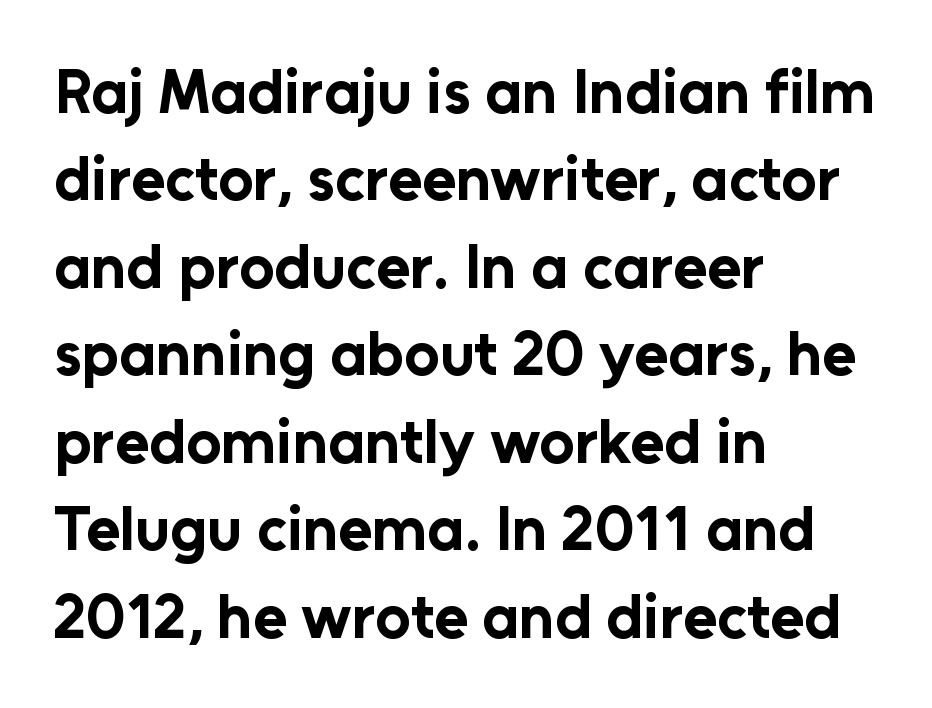
Q: Is the text bold? A: Yes.
Q: Is the text italic (slanted)? A: No, it is upright.
Q: Is the typeface a serif or a sans-serif typeface? A: Sans-serif.
Q: Is the text underlined? A: No.
Q: How is the paragraph aligned? A: Left-aligned.
Q: Is the spacing between letters normal or unusually wide? A: Normal.
Q: Is the spacing between lines tight, normal or loose? A: Normal.
Q: Width (condensed, normal, or wide)? A: Normal.
Q: Stroke contrast? A: Low.
Q: x-height? A: Medium.
Q: Monospaced? A: No.
